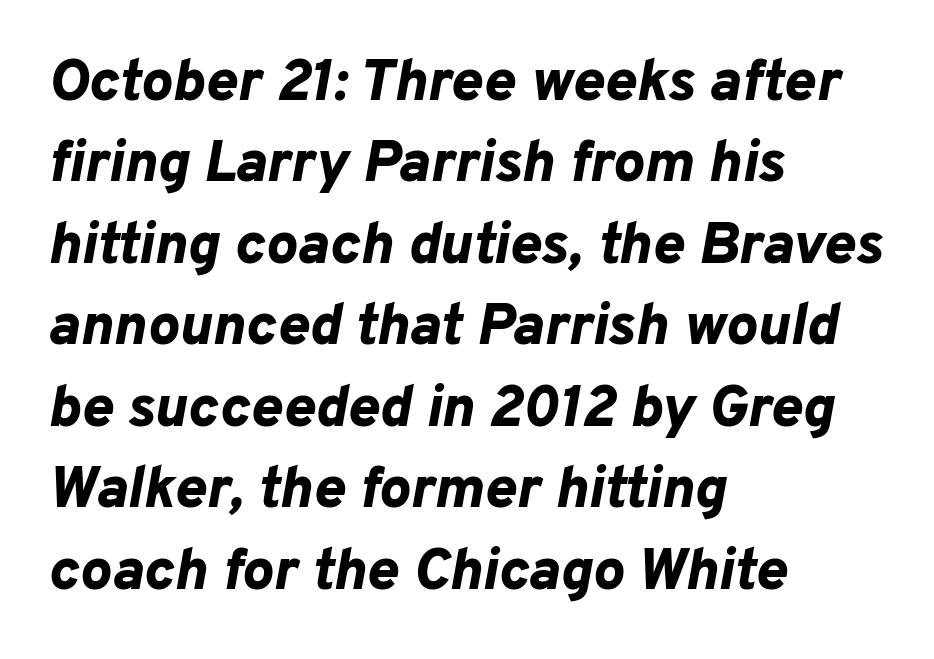
Baseline-to-baseline distance is the conventional proportion of letter height. Standard letterfit; no display-style spreading of the glyphs. Decoration check: the copy has no underline. Reading down the block, your eye returns to a fixed left position each line. The passage shown is emphatically bold. Is this a fixed-width face? No — the glyphs have proportional, varying widths.
